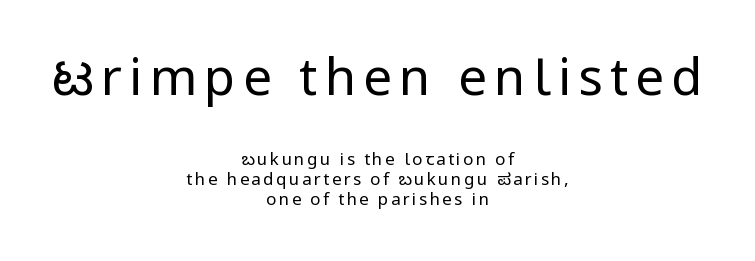
The image shows 51 px regular-weight sans-serif type, upright; set centered, line spacing 1.18x, not underlined; the first (top) block is 3.0x larger; low stroke contrast and a medium x-height.
